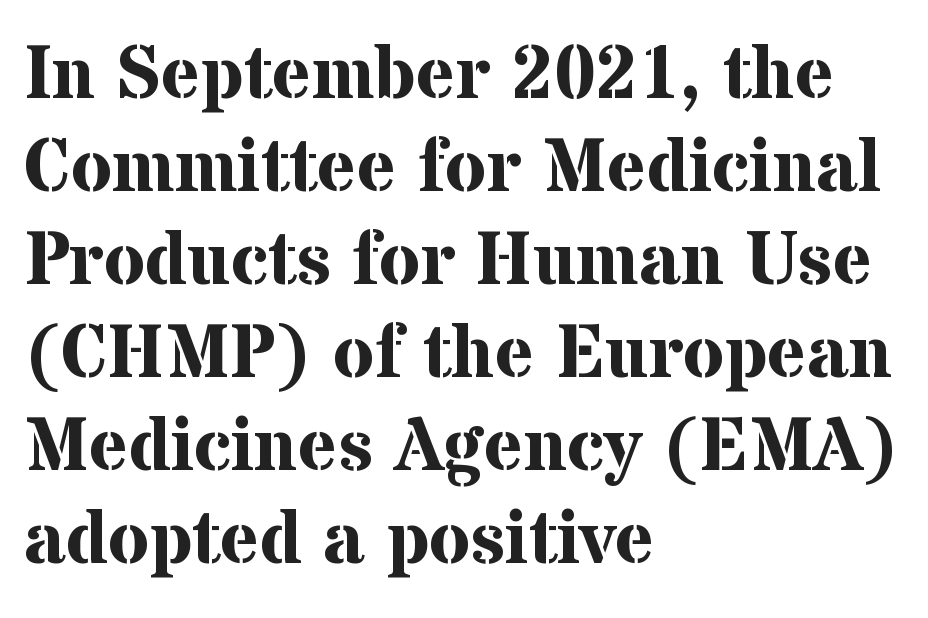
These lines are set flush left with a ragged right edge. This rendering features lettering with no underline. The rendering uses a bold face; every stroke is thick and dark. Proportional: the letters do not fall into vertical columns. The face used here is rendered with its standard letterfit. Classification — serif.
